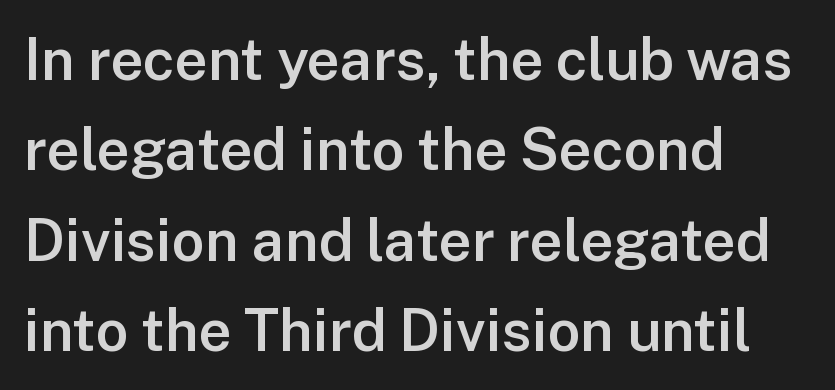
{"serif": "no", "italic": "no", "bold": "semi", "weight": "semibold", "width": "normal", "stroke_contrast": "low", "x_height": "medium", "monospaced": "no", "underline": "no", "align": "left", "line_spacing": "normal", "line_spacing_ratio": 1.56, "letter_spacing": "normal", "letter_spacing_em": 0.0, "glyph_px": 58}
